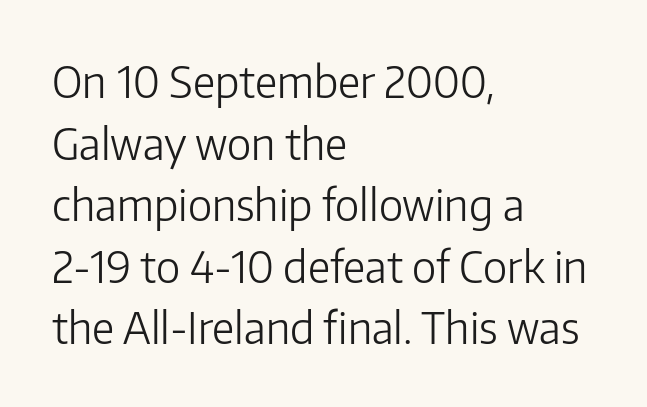
Q: Is the text bold? A: No.
Q: Is the text italic (slanted)? A: No, it is upright.
Q: Is the typeface a serif or a sans-serif typeface? A: Sans-serif.
Q: Is the text underlined? A: No.
Q: How is the paragraph aligned? A: Left-aligned.
Q: Is the spacing between letters normal or unusually wide? A: Normal.
Q: Is the spacing between lines tight, normal or loose? A: Normal.
Q: Width (condensed, normal, or wide)? A: Normal.
Q: Stroke contrast? A: Low.
Q: x-height? A: Medium.
Q: Monospaced? A: No.
